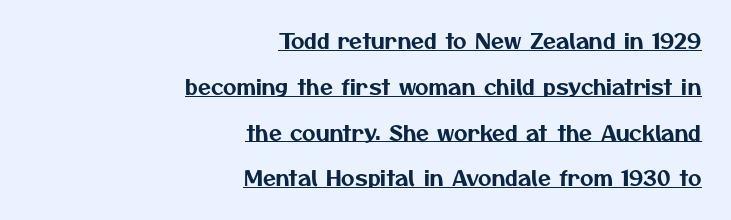
Q: Is the text underlined? A: Yes.
Q: How is the paragraph aligned? A: Right-aligned.
Q: Is the spacing between letters normal or unusually wide? A: Normal.
Q: Is the spacing between lines tight, normal or loose? A: Loose.
